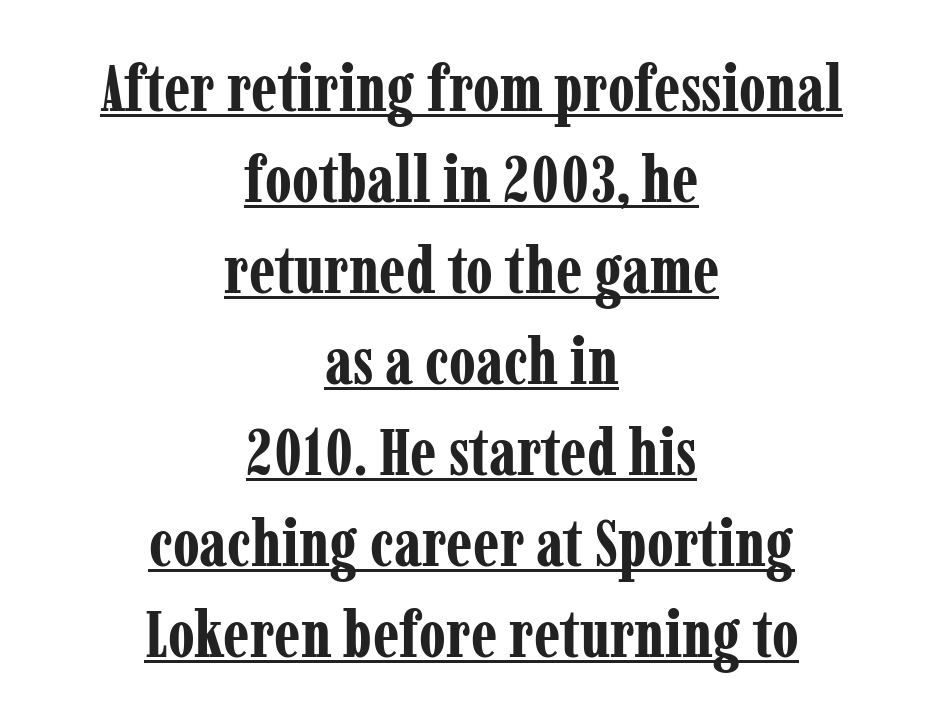
The image shows 65 px bold, condensed serif type, upright; set centered, normal line spacing (1.4x), normal letter spacing, underlined; low stroke contrast and a medium x-height.
